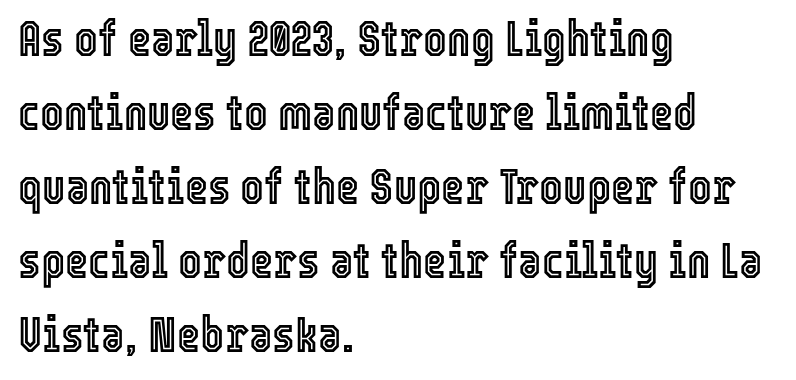
Q: Is the text italic (slanted)? A: No, it is upright.
Q: Is the text underlined? A: No.
Q: How is the paragraph aligned? A: Left-aligned.
Q: Is the spacing between letters normal or unusually wide? A: Normal.
Q: Is the spacing between lines tight, normal or loose? A: Normal.
Q: Width (condensed, normal, or wide)? A: Condensed.
Q: x-height? A: Medium.
Q: Monospaced? A: No.
